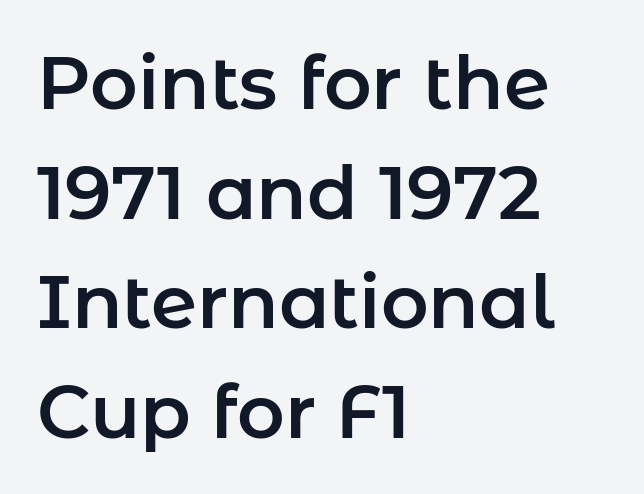
Posture: upright roman. You could not count columns in this text — the font is proportionally spaced. Is the letter spacing exaggerated? No — it looks like the ordinary default. The text was rendered using a sans face with plain stroke endings.
